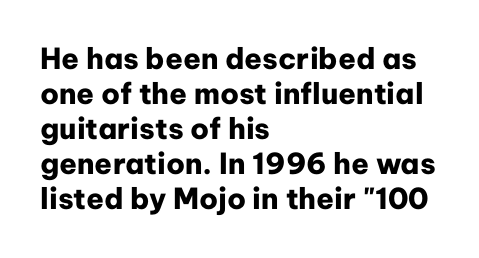
If you drew a line through each stem, it would be perfectly vertical. I'd call this a sans setting — the letters go barefoot. Caption: standard tracking, unaltered. Think of a printed novel: that variable character pitch is what you see here. The area under the type is left untouched.
